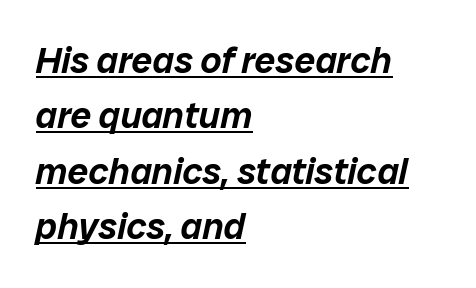
{"italic": "yes", "lean": "right", "slant_degrees": 12, "width": "normal", "stroke_contrast": "low", "x_height": "medium", "monospaced": "no", "underline": "yes", "align": "left", "line_spacing": "normal", "line_spacing_ratio": 1.5, "letter_spacing": "normal", "letter_spacing_em": 0.0, "glyph_px": 37}
